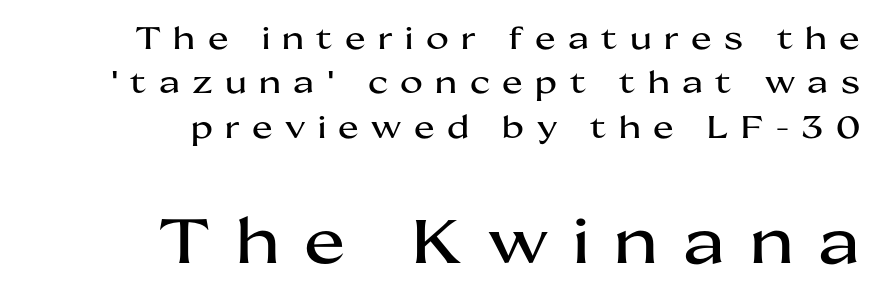
Q: Is the text italic (slanted)? A: No, it is upright.
Q: Is the text underlined? A: No.
Q: How is the paragraph aligned? A: Right-aligned.
Q: Is the spacing between letters normal or unusually wide? A: Unusually wide.
Q: Is the spacing between lines tight, normal or loose? A: Normal.
Q: Which block of text is set in a larger size, the first (top) or the second (bottom)? A: The second (bottom) one.
Q: Width (condensed, normal, or wide)? A: Wide.
Q: Stroke contrast? A: Medium.
Q: x-height? A: Medium.
Q: Monospaced? A: No.
